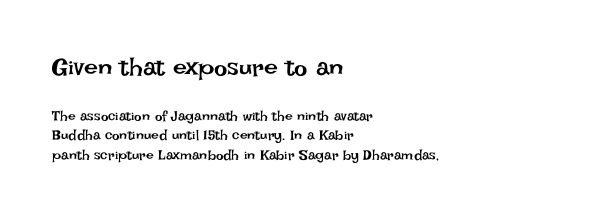
The image shows 25 px text type, upright; set left-aligned, normal line spacing (1.39x), normal letter spacing, not underlined; the first (top) block is 1.79x larger.
